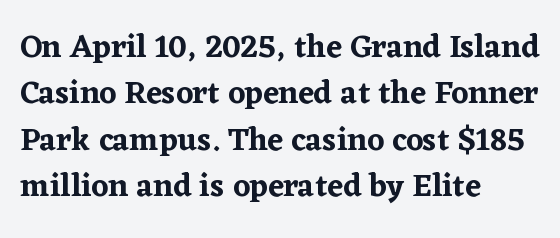
The image shows 32 px serif type, upright; set left-aligned, normal line spacing (1.45x), normal letter spacing, not underlined; low stroke contrast and a medium x-height.
